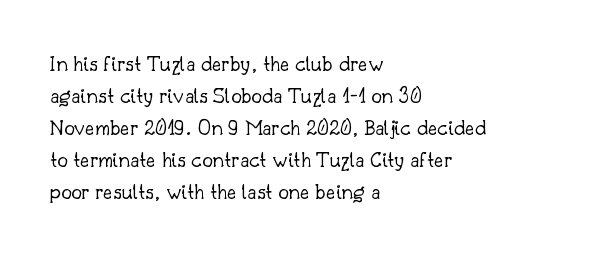
Caption: standard tracking, unaltered. Does the leading feel generous? No, just average. The lines are quadded left. Check the space under the baseline: it is left empty.
